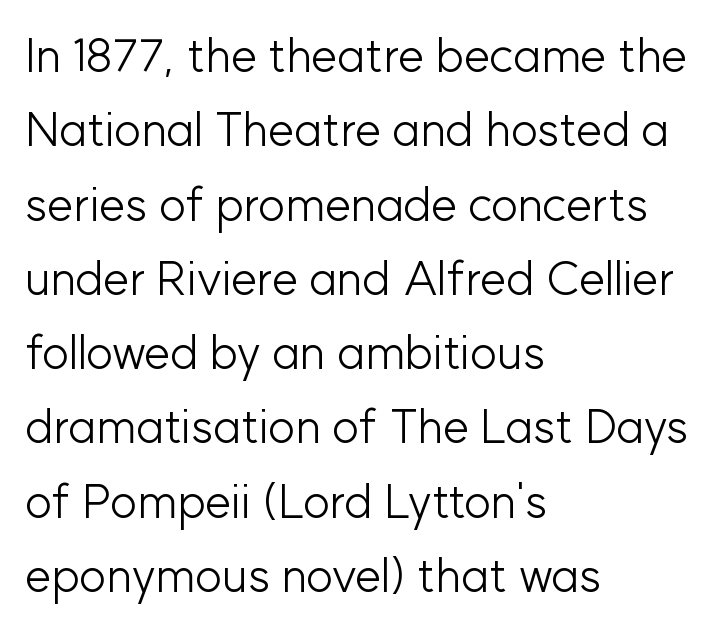
The image shows 47 px light sans-serif type, upright; set left-aligned, normal line spacing (1.58x), normal letter spacing, not underlined; low stroke contrast and a medium x-height.
